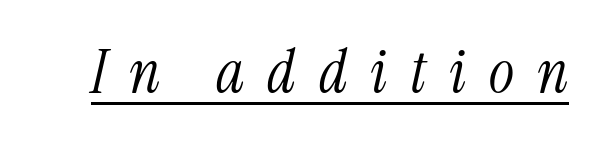
A continuous stroke trails under the words, as in a hyperlink. This is serif lettering, the kind often seen in printed books. In terms of letterspacing, this is a distinctly airy, spread setting. Heft: none added — not bold. Looks like regular typesetting: each glyph gets only the width it needs.
